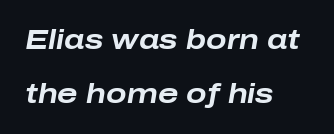
Q: Is the text bold? A: Yes.
Q: Is the text italic (slanted)? A: Yes, it leans right by about 10 degrees.
Q: Is the text underlined? A: No.
Q: How is the paragraph aligned? A: Left-aligned.
Q: Is the spacing between letters normal or unusually wide? A: Normal.
Q: Is the spacing between lines tight, normal or loose? A: Loose.
